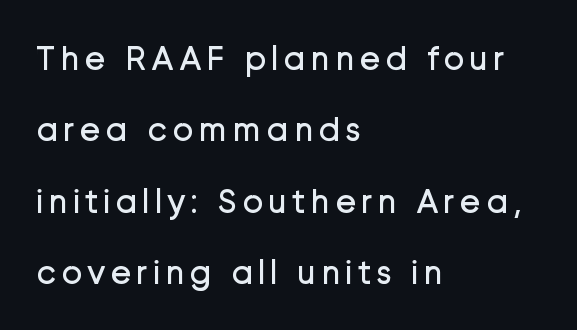
This is sans-serif lettering, the kind often seen on screens and signage. The typesetter chose a ragged-right arrangement here. Unlike italic type, these characters show no tilt at all. This block would shrink considerably if given ordinary leading; it's expanded now. The letters look calm and open, with moderate or lighter stems.
